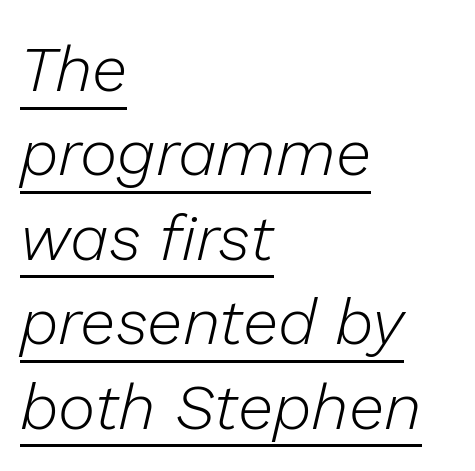
The image shows 64 px light type, italic (leaning right); set left-aligned, normal line spacing (1.32x), normal letter spacing, underlined; low stroke contrast and a medium x-height.
